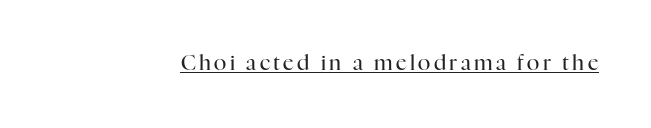
{"italic": "no", "bold": "no", "underline": "yes", "glyph_px": 21}
